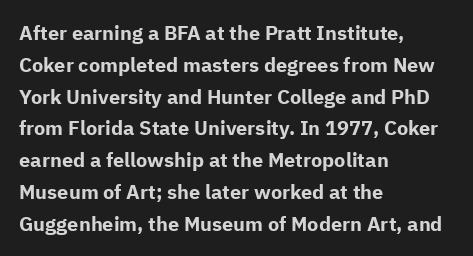
{"italic": "no", "bold": "yes", "underline": "no", "align": "left", "line_spacing": "normal", "line_spacing_ratio": 1.59, "letter_spacing": "normal", "letter_spacing_em": 0.0, "glyph_px": 20}
